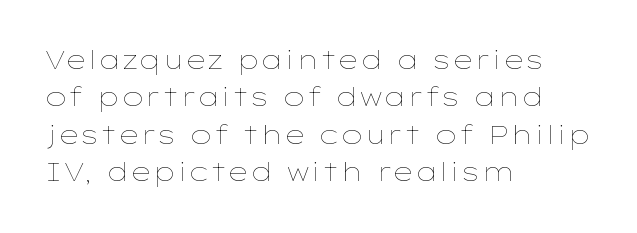
{"italic": "no", "bold": "no", "underline": "no", "align": "left", "line_spacing": "normal", "line_spacing_ratio": 1.5, "letter_spacing": "normal", "letter_spacing_em": 0.0, "glyph_px": 25}
